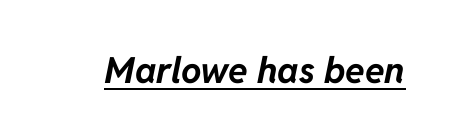
The image shows 36 px bold type, italic (leaning right); set normal letter spacing, underlined; low stroke contrast and a medium x-height.
